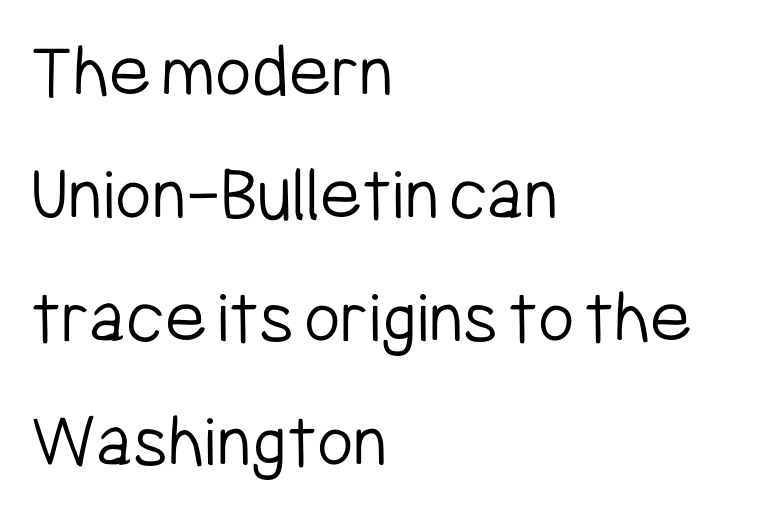
The image shows 79 px light, condensed sans-serif type, upright; set left-aligned, normal line spacing (1.56x), normal letter spacing, not underlined; low stroke contrast and a medium x-height.
